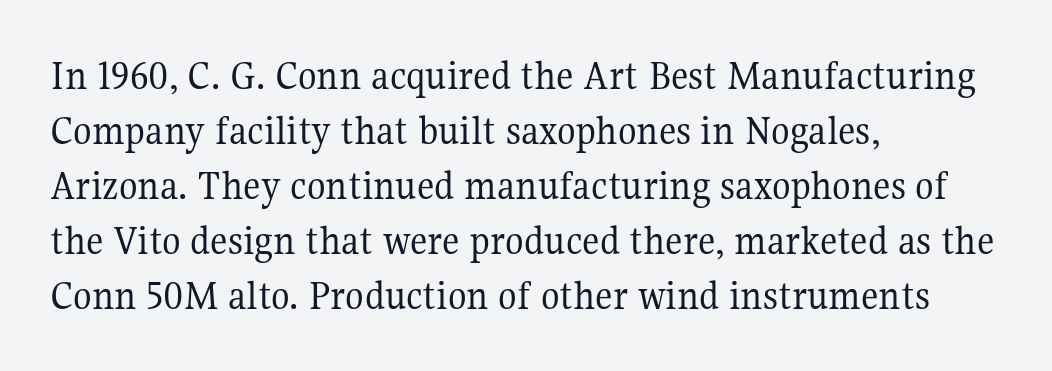
Q: Is the text bold? A: No.
Q: Is the text italic (slanted)? A: No, it is upright.
Q: Is the typeface a serif or a sans-serif typeface? A: Serif.
Q: Is the text underlined? A: No.
Q: How is the paragraph aligned? A: Left-aligned.
Q: Is the spacing between letters normal or unusually wide? A: Normal.
Q: Is the spacing between lines tight, normal or loose? A: Normal.
Q: Width (condensed, normal, or wide)? A: Normal.
Q: Stroke contrast? A: Medium.
Q: x-height? A: Medium.
Q: Monospaced? A: No.
